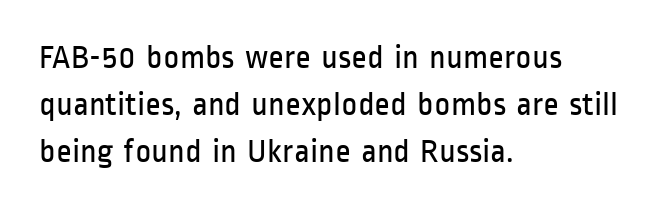
Q: Is the text bold? A: No.
Q: Is the text italic (slanted)? A: No, it is upright.
Q: Is the typeface a serif or a sans-serif typeface? A: Sans-serif.
Q: Is the text underlined? A: No.
Q: How is the paragraph aligned? A: Left-aligned.
Q: Is the spacing between letters normal or unusually wide? A: Normal.
Q: Is the spacing between lines tight, normal or loose? A: Normal.
Q: Width (condensed, normal, or wide)? A: Condensed.
Q: Stroke contrast? A: Low.
Q: x-height? A: Medium.
Q: Monospaced? A: No.
